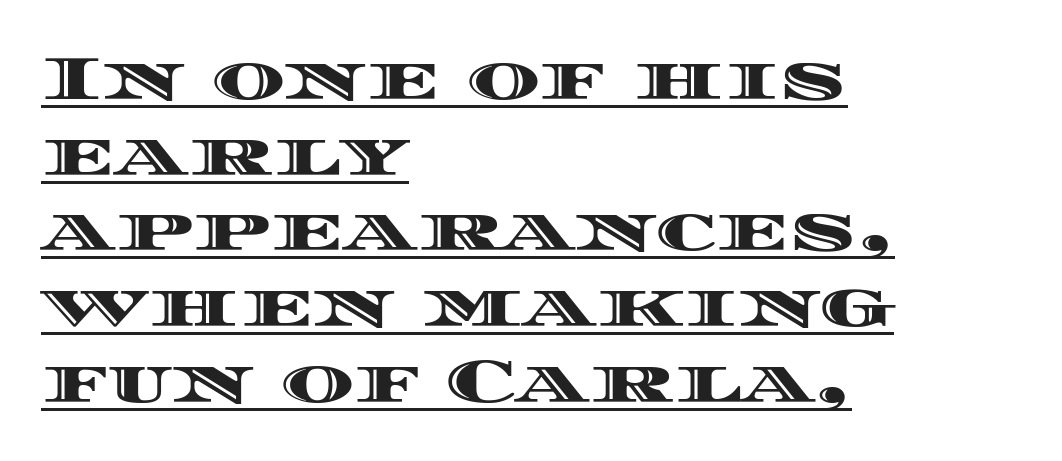
The image shows 62 px wide type, upright; set left-aligned, line spacing 1.22x, normal letter spacing, underlined; a large x-height.
